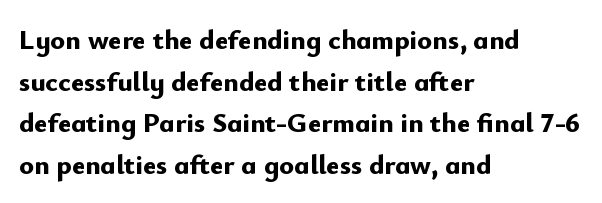
The image shows 28 px bold sans-serif type, upright; set left-aligned, normal line spacing (1.49x), normal letter spacing, not underlined; low stroke contrast and a small x-height.
